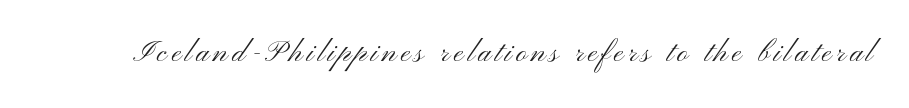
Q: Is the text bold? A: No.
Q: Is the text italic (slanted)? A: Yes.
Q: Is the typeface a serif or a sans-serif typeface? A: Sans-serif.
Q: Is the text underlined? A: No.
Q: Width (condensed, normal, or wide)? A: Wide.
Q: Stroke contrast? A: Medium.
Q: x-height? A: Small.
Q: Monospaced? A: No.
